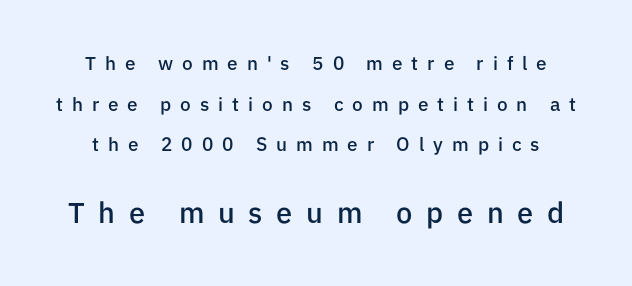
Display-style spreading of the glyphs; the letterfit is very open. Do the letters lean? They stand straight. The zone under the glyphs is completely vacant. Serif or sans? Sans — the stroke terminals are bare. These lines are rendered in a variable-pitch font.
